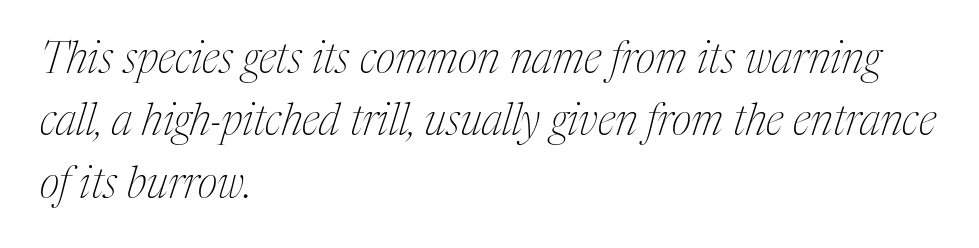
Caption: standard tracking, unaltered. Rows of type keep a routine distance in the vertical direction. Does the lettering tilt? It does — this is italic. Short and long lines alike share a common starting point at left. The designer went with a serif here, giving each stem small feet. Lines of text with bare space underneath.
